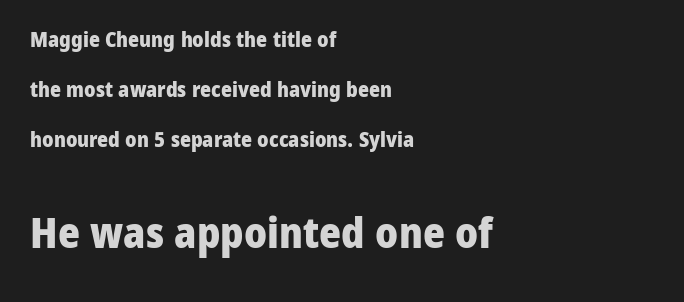
The font's upright variant was chosen for this text. Caption: bold face, heavy strokes. Caption: multi-line text, flush left, ragged right. Observe the ordinary spacing: letters are neighbours, not strangers.
